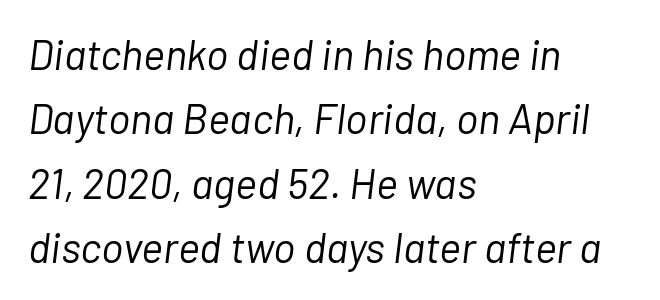
When letters slant like this, we call the style italic. The text block is weighted toward the left margin, trailing off unevenly rightward. Horizontal bands of white between lines are of average thickness. Varying glyph widths throughout — classic text-font behaviour. Heft: none added — not bold.
